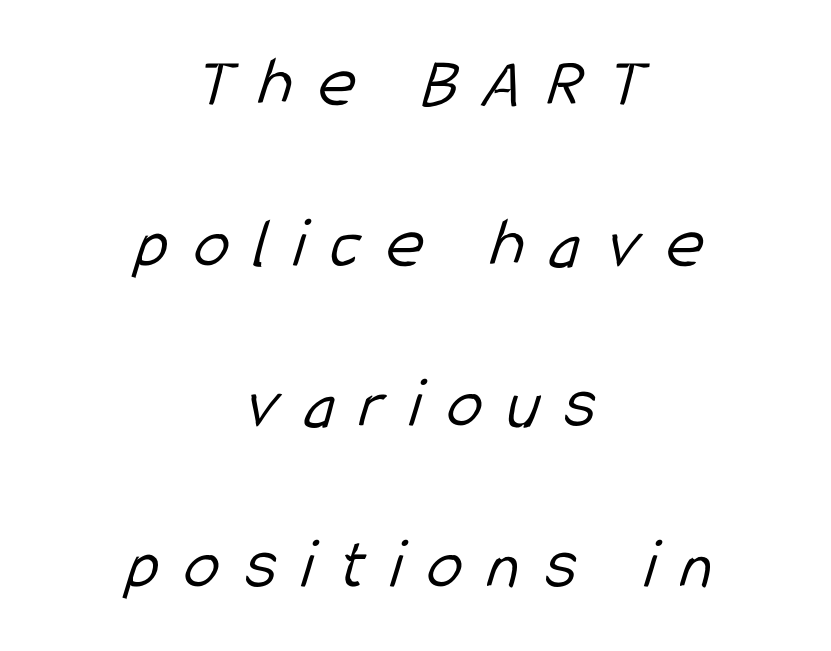
{"serif": "no", "bold": "no", "weight": "light", "width": "condensed", "stroke_contrast": "low", "x_height": "medium", "monospaced": "no", "underline": "no", "align": "center", "line_spacing": "loose", "line_spacing_ratio": 2.23, "letter_spacing": "wide", "letter_spacing_em": 0.35, "glyph_px": 72}
